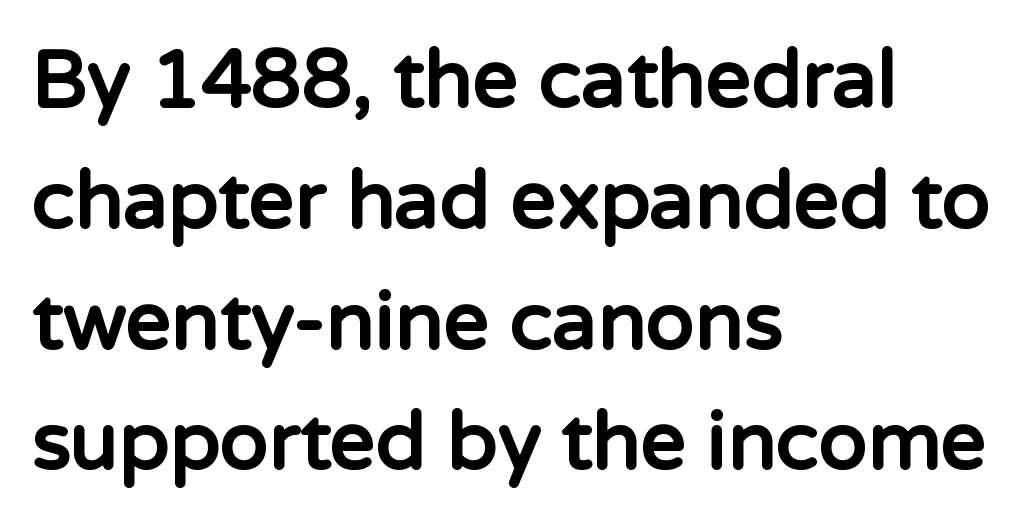
Proportional: the letters do not fall into vertical columns. Interline gaps are of average width in this sample. Type without underlining. Inter-character spacing is left at the font's built-in metrics. The rendering uses a bold face; every stroke is thick and dark. Observe the absence of serifs on each vertical stroke in this sample.
